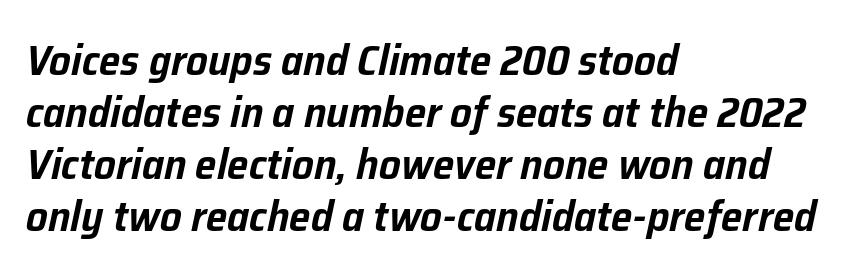
Glyph-to-glyph distance matches everyday printed text. Character widths vary here, with narrow letters taking less room than wide ones. The passage shown leans; its letterforms are oblique. Rule under the text: the space is simply empty. A classic flush-left, rag-right setting is used for this passage.
